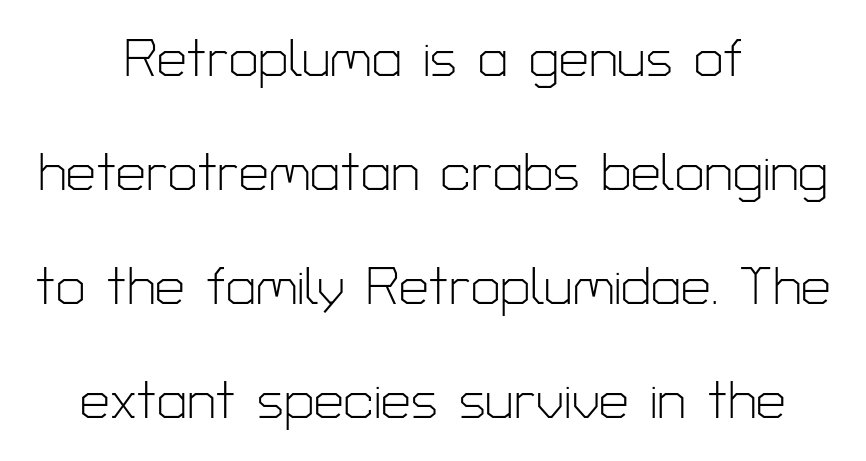
The image shows 53 px light sans-serif type, upright; set centered, loose line spacing (2.15x), normal letter spacing, not underlined; low stroke contrast and a medium x-height.
